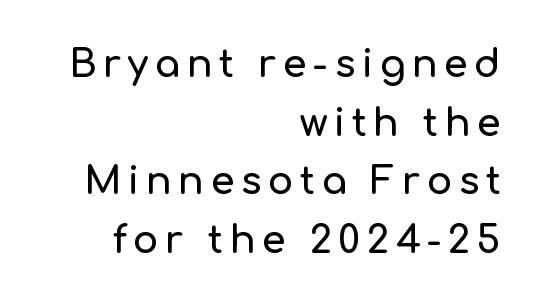
The image shows 38 px sans-serif type, upright; set right-aligned, normal line spacing (1.54x), not underlined; low stroke contrast and a medium x-height.
